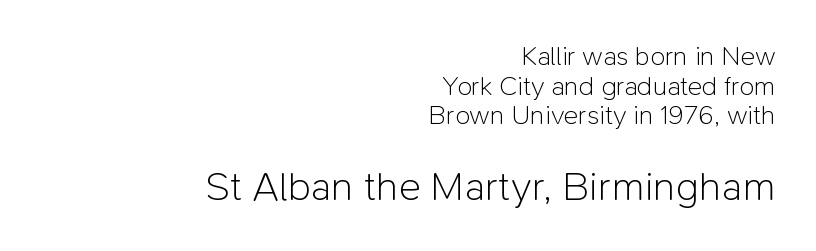
The image shows 41 px light sans-serif type, upright; set right-aligned, tight line spacing (1.1x), normal letter spacing, not underlined; the second (bottom) block is 1.52x larger; low stroke contrast and a medium x-height.
